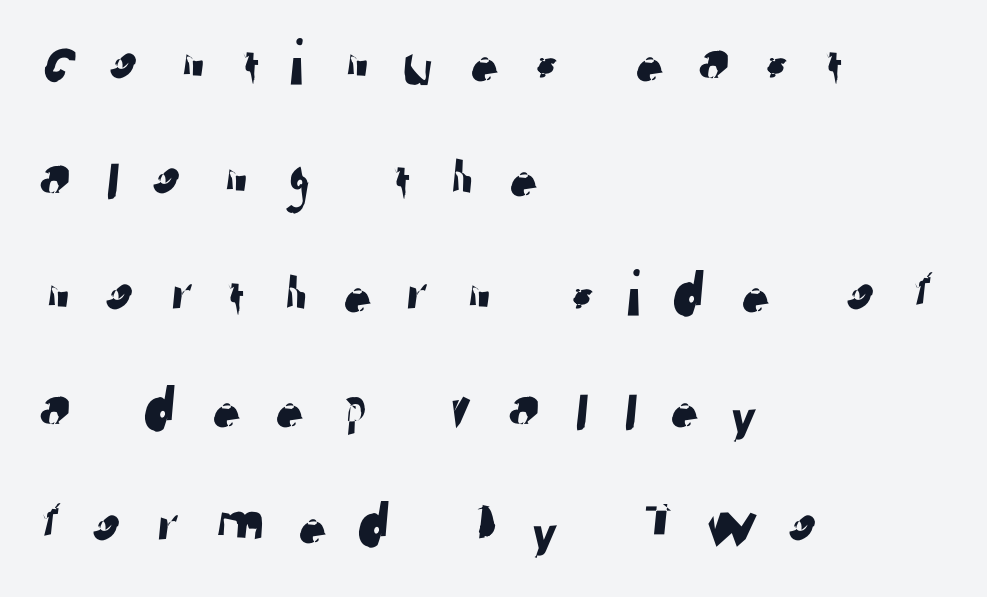
Substantial extra tracking has been applied to these lines. Which margin do the lines hug? The left one — the right edge is uneven. This sample uses a sans-serif face. Note the varied advance widths — an 'i' is clearly narrower than an 'm'.
